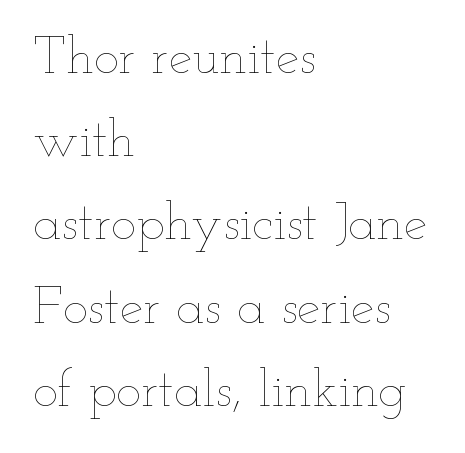
{"italic": "no", "bold": "no", "weight": "thin", "width": "wide", "stroke_contrast": "low", "x_height": "small", "monospaced": "no", "underline": "no", "align": "left", "line_spacing": "normal", "line_spacing_ratio": 1.57, "letter_spacing": "normal", "letter_spacing_em": 0.0, "glyph_px": 53}
